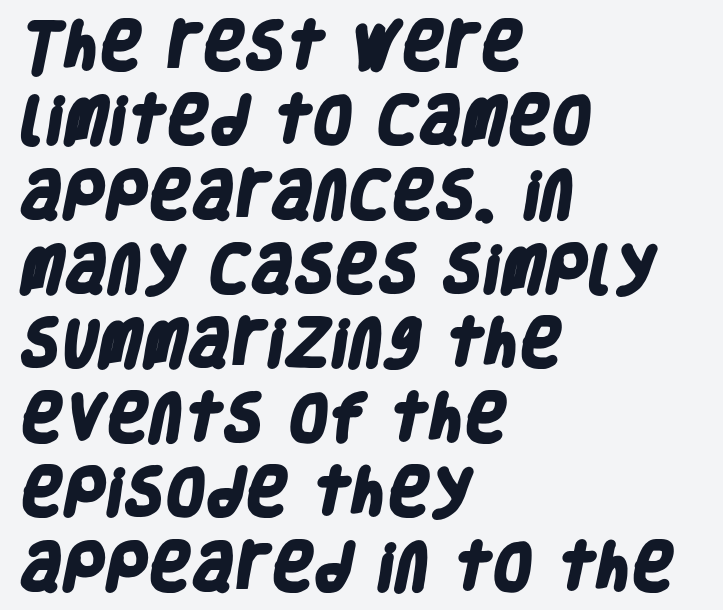
Q: Is the text bold? A: Yes.
Q: Is the typeface a serif or a sans-serif typeface? A: Sans-serif.
Q: Is the text underlined? A: No.
Q: How is the paragraph aligned? A: Left-aligned.
Q: Is the spacing between letters normal or unusually wide? A: Normal.
Q: Is the spacing between lines tight, normal or loose? A: Normal.
Q: Width (condensed, normal, or wide)? A: Condensed.
Q: Stroke contrast? A: Low.
Q: x-height? A: Large.
Q: Monospaced? A: No.
